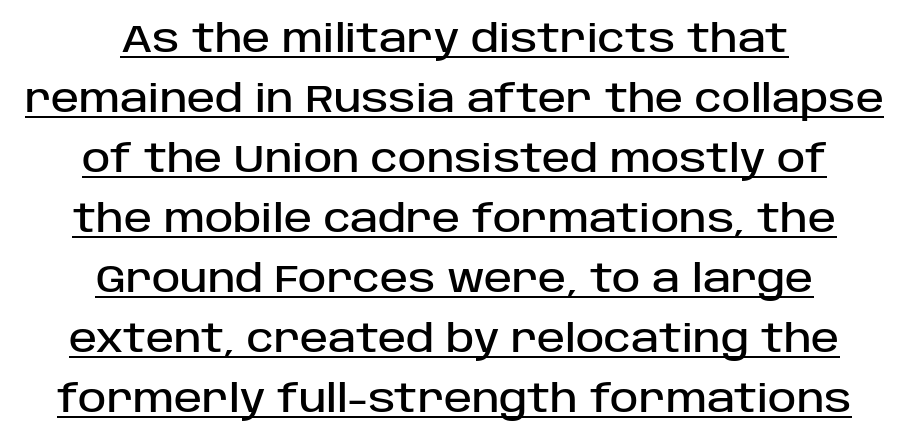
{"serif": "no", "italic": "no", "width": "normal", "stroke_contrast": "low", "x_height": "large", "monospaced": "no", "underline": "yes", "align": "center", "line_spacing": "normal", "line_spacing_ratio": 1.58, "letter_spacing": "normal", "letter_spacing_em": 0.0, "glyph_px": 38}
